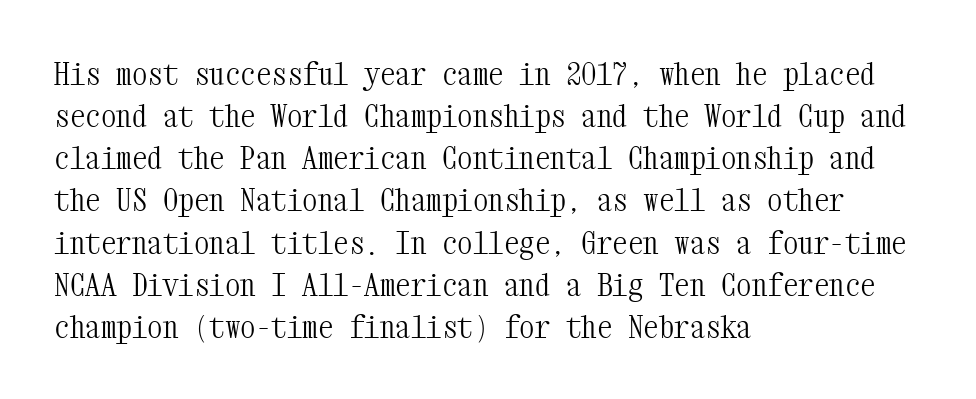
{"serif": "yes", "italic": "no", "bold": "no", "weight": "light", "width": "condensed", "stroke_contrast": "medium", "x_height": "medium", "monospaced": "yes", "underline": "no", "align": "left", "line_spacing": "normal", "line_spacing_ratio": 1.36, "letter_spacing": "normal", "letter_spacing_em": 0.0, "glyph_px": 31}
